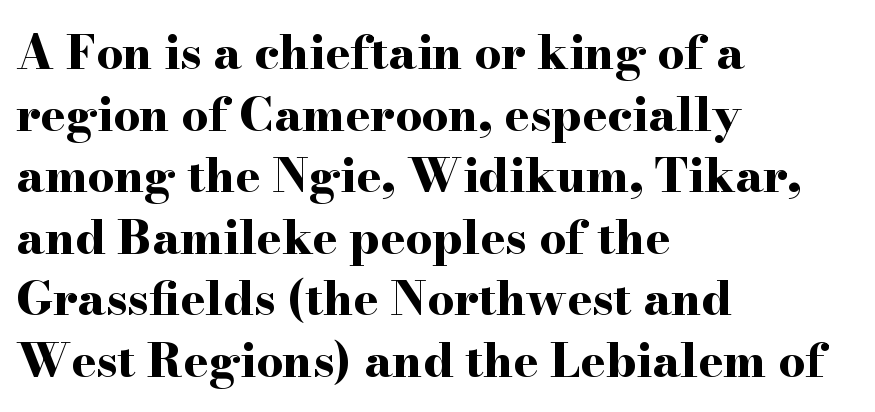
{"serif": "yes", "italic": "no", "bold": "yes", "weight": "bold", "width": "wide", "stroke_contrast": "high", "x_height": "small", "monospaced": "no", "underline": "no", "align": "left", "line_spacing": "normal", "line_spacing_ratio": 1.31, "letter_spacing": "normal", "letter_spacing_em": 0.0, "glyph_px": 47}
